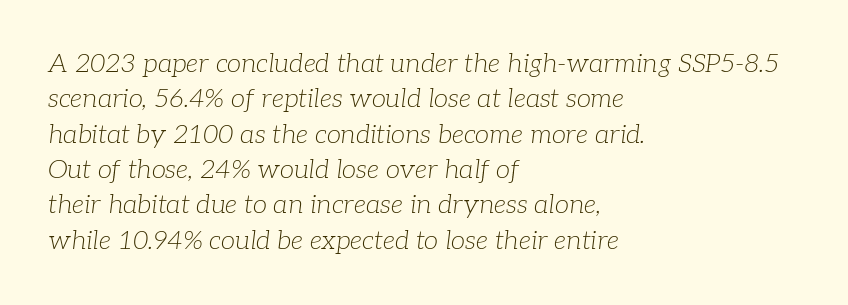
The image shows 26 px text type, italic (leaning right); set left-aligned, normal line spacing (1.36x), normal letter spacing, not underlined.
